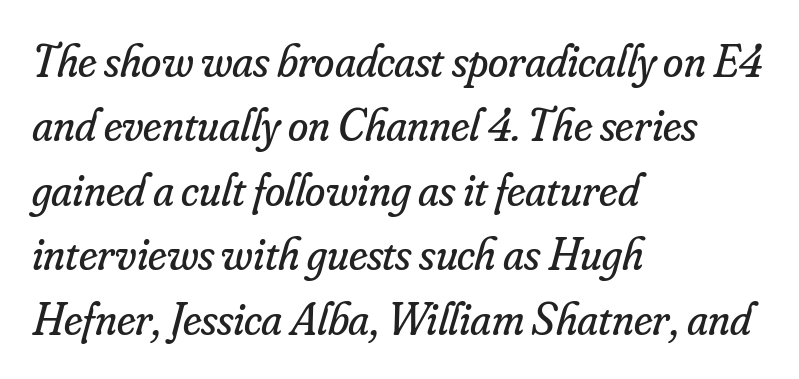
The image shows 46 px regular-weight serif type, italic (leaning right); set left-aligned, normal line spacing (1.4x), normal letter spacing, not underlined; low stroke contrast and a small x-height.
